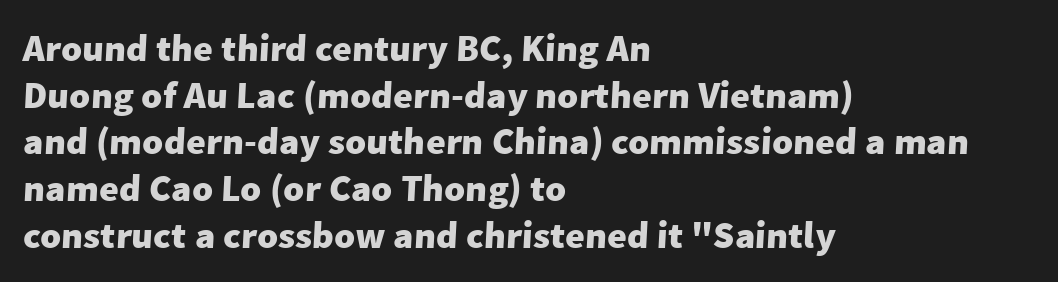
The image shows 38 px heavy sans-serif type; set left-aligned, line spacing 1.23x, normal letter spacing, not underlined; low stroke contrast and a medium x-height.
